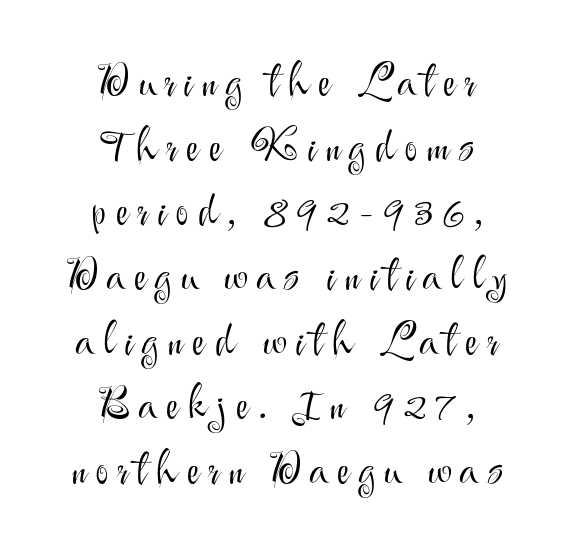
Is this a heavy cut? Hardly; it is regular or lighter. Descenders hang freely into open space. These lines are rendered in a variable-pitch font. Examine the stroke ends and you'll find no serifs. The rag falls on both sides of this text block equally. Honestly, the row spacing looks completely unremarkable.
